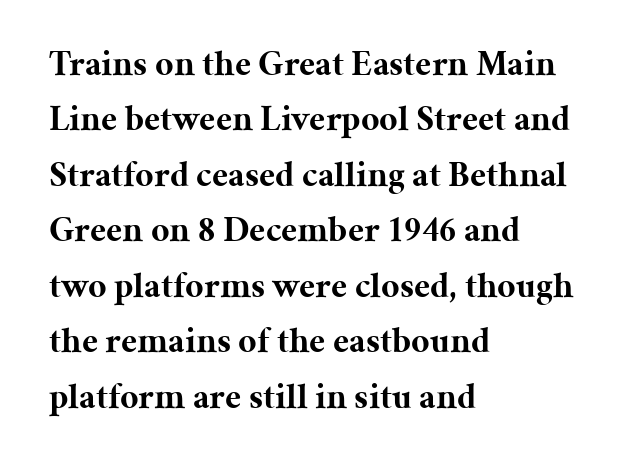
{"serif": "yes", "italic": "no", "bold": "yes", "weight": "bold", "width": "normal", "stroke_contrast": "medium", "x_height": "medium", "monospaced": "no", "underline": "no", "align": "left", "line_spacing": "normal", "line_spacing_ratio": 1.54, "letter_spacing": "normal", "letter_spacing_em": 0.0, "glyph_px": 36}
